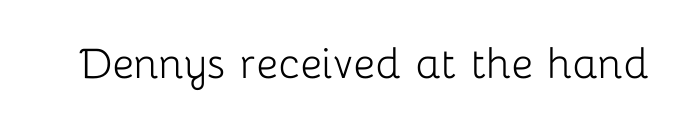
{"serif": "no", "italic": "no", "bold": "no", "weight": "light", "width": "normal", "stroke_contrast": "low", "x_height": "medium", "monospaced": "no", "underline": "no", "letter_spacing": "normal", "letter_spacing_em": 0.0, "glyph_px": 53}
